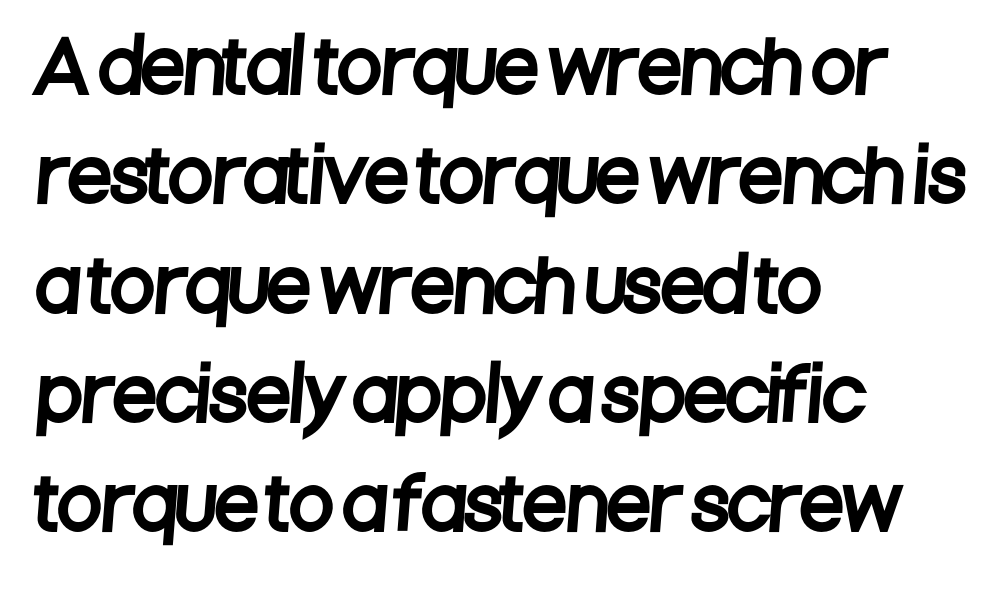
Bare-footed words on every line. A typesetter would label this face a sans. Students, note that the glyphs here touch the page at normal intervals. The block of text has a typical density, with ordinary space between rows. Each letter keeps its own natural width here, so spacing adapts to shape.
